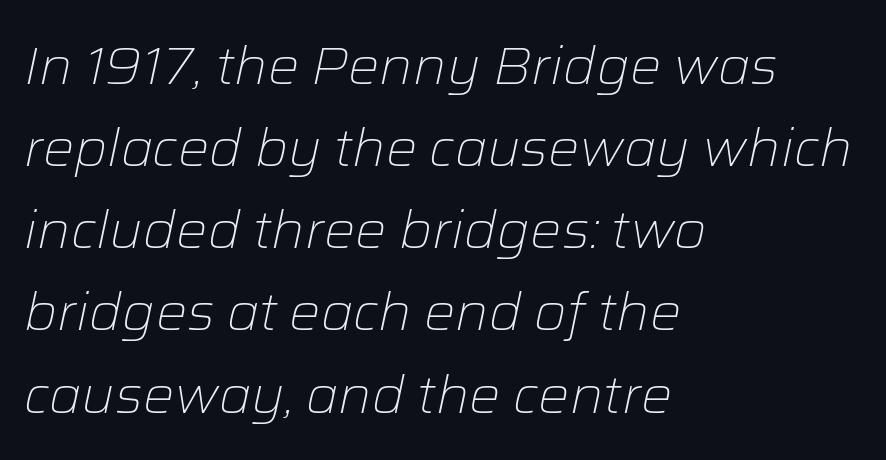
One-word summary of the alignment: left. Is the letter spacing exaggerated? No — it looks like the ordinary default. Heft: none added — not bold. Character widths vary here, with narrow letters taking less room than wide ones. Posture: slanted.
